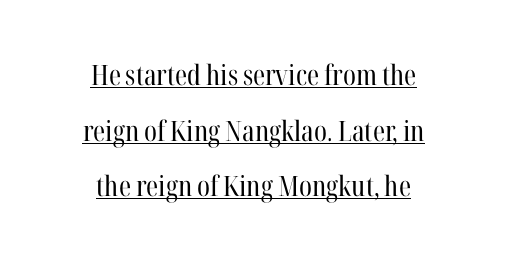
{"serif": "yes", "italic": "no", "bold": "no", "weight": "regular", "width": "condensed", "stroke_contrast": "high", "x_height": "medium", "monospaced": "no", "underline": "yes", "align": "center", "line_spacing": "loose", "line_spacing_ratio": 1.99, "letter_spacing": "normal", "letter_spacing_em": 0.0, "glyph_px": 28}
